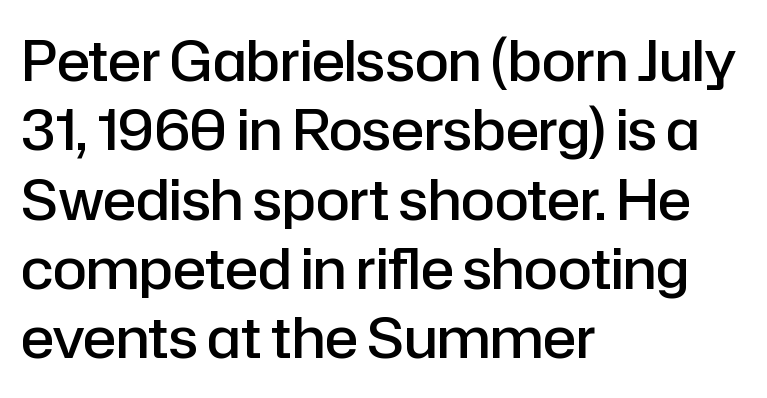
Stroke terminals: plain, sans-serif. Strokes here are thickened, but only to semibold level. Descenders are the only things crossing below the line. Each letter keeps its own natural width here, so spacing adapts to shape. Does the copy run flush right? No — it runs flush left. Short note: letters normally spaced.
